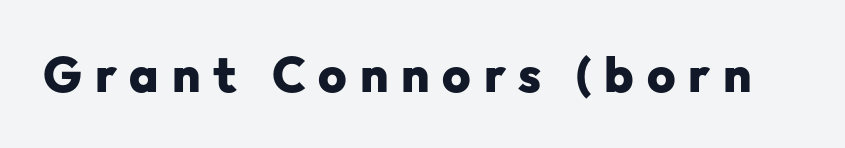
{"serif": "no", "italic": "no", "bold": "yes", "weight": "heavy", "width": "normal", "stroke_contrast": "low", "x_height": "medium", "monospaced": "no", "underline": "no", "letter_spacing": "wide", "letter_spacing_em": 0.26, "glyph_px": 49}
